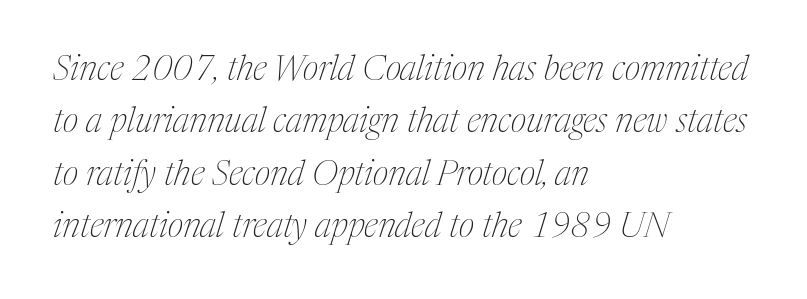
Q: Is the text bold? A: No.
Q: Is the text italic (slanted)? A: Yes, it leans right by about 17 degrees.
Q: Is the typeface a serif or a sans-serif typeface? A: Serif.
Q: Is the text underlined? A: No.
Q: How is the paragraph aligned? A: Left-aligned.
Q: Is the spacing between letters normal or unusually wide? A: Normal.
Q: Is the spacing between lines tight, normal or loose? A: Normal.
Q: Width (condensed, normal, or wide)? A: Condensed.
Q: Stroke contrast? A: Medium.
Q: x-height? A: Medium.
Q: Monospaced? A: No.
